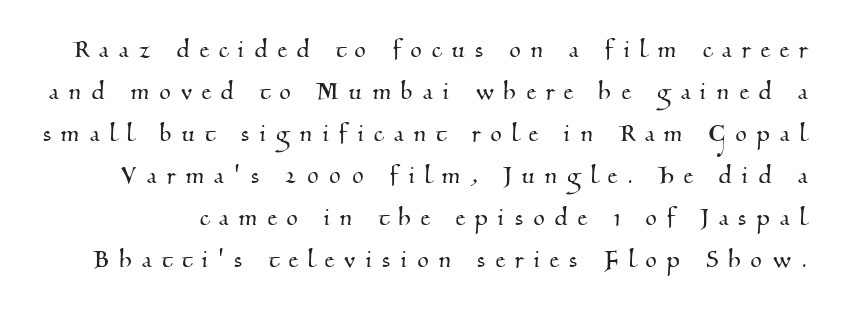
Q: Is the typeface a serif or a sans-serif typeface? A: Serif.
Q: Is the text underlined? A: No.
Q: Is the spacing between letters normal or unusually wide? A: Unusually wide.
Q: Is the spacing between lines tight, normal or loose? A: Normal.
Q: Width (condensed, normal, or wide)? A: Normal.
Q: Stroke contrast? A: Medium.
Q: x-height? A: Small.
Q: Monospaced? A: No.
